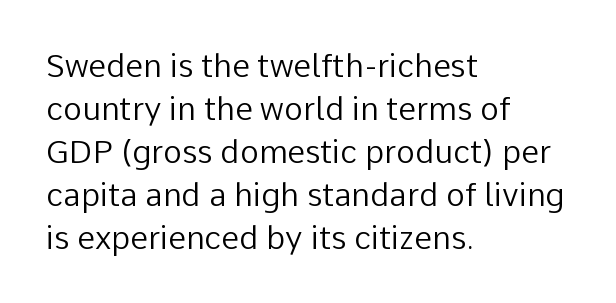
Are there feet on the stems? There aren't — it's a sans. How would I describe the line gaps? Plain and ordinary. This sample uses an upright cut, with every glyph sitting square on the baseline. Does extra space separate the letters? No, they use regular spacing. This sample has the flowing, uneven cadence of proportional lettering.
